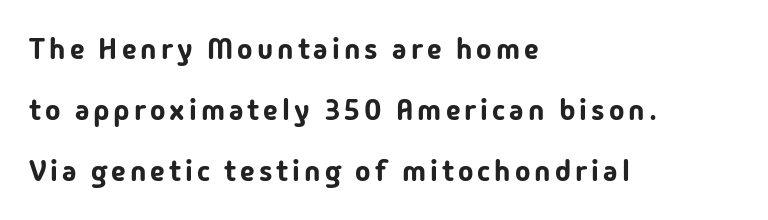
Q: Is the text italic (slanted)? A: No, it is upright.
Q: Is the typeface a serif or a sans-serif typeface? A: Sans-serif.
Q: Is the text underlined? A: No.
Q: How is the paragraph aligned? A: Left-aligned.
Q: Is the spacing between lines tight, normal or loose? A: Loose.
Q: Width (condensed, normal, or wide)? A: Normal.
Q: Stroke contrast? A: Low.
Q: x-height? A: Medium.
Q: Monospaced? A: No.
